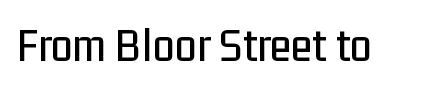
The image shows 49 px condensed sans-serif type, upright; set normal letter spacing, not underlined; low stroke contrast and a medium x-height.
